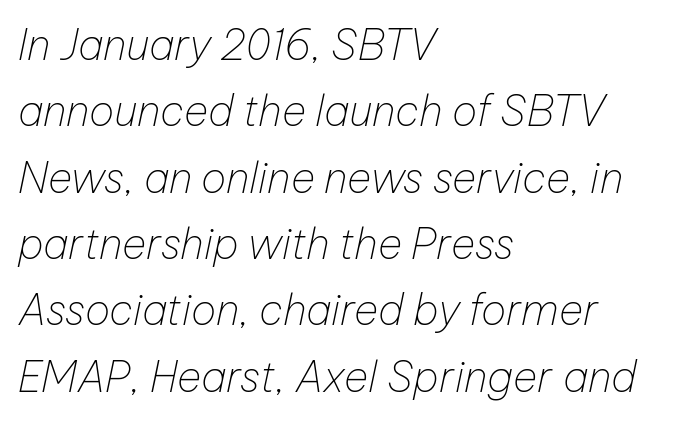
{"italic": "yes", "lean": "right", "slant_degrees": 12, "bold": "no", "weight": "thin", "width": "normal", "stroke_contrast": "low", "x_height": "medium", "monospaced": "no", "underline": "no", "align": "left", "line_spacing": "normal", "line_spacing_ratio": 1.58, "letter_spacing": "normal", "letter_spacing_em": 0.0, "glyph_px": 42}
